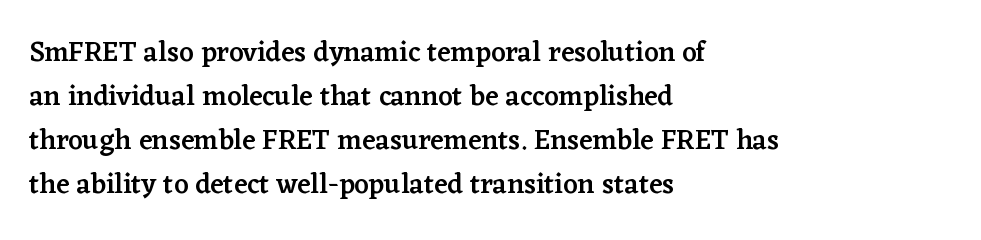
As a designer I'd log this as weight 600, semibold. The zone under the glyphs is completely vacant. The line-height multiplier appears to be the usual default. The text was rendered using a seriffed face with decorative stroke endings. This is the regular roman posture of the typeface.
